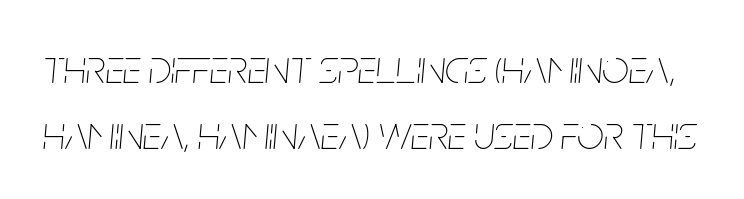
{"italic": "yes", "lean": "right", "slant_degrees": 5, "bold": "no", "weight": "thin", "width": "condensed", "stroke_contrast": "low", "x_height": "large", "monospaced": "no", "underline": "no", "line_spacing": "normal", "line_spacing_ratio": 1.41, "letter_spacing": "normal", "letter_spacing_em": 0.0, "glyph_px": 47}
